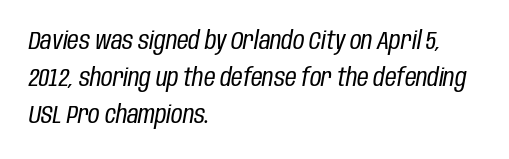
{"italic": "yes", "lean": "right", "slant_degrees": 10, "bold": "no", "underline": "no", "align": "left", "line_spacing": "normal", "line_spacing_ratio": 1.49, "letter_spacing": "normal", "letter_spacing_em": 0.0, "glyph_px": 25}
